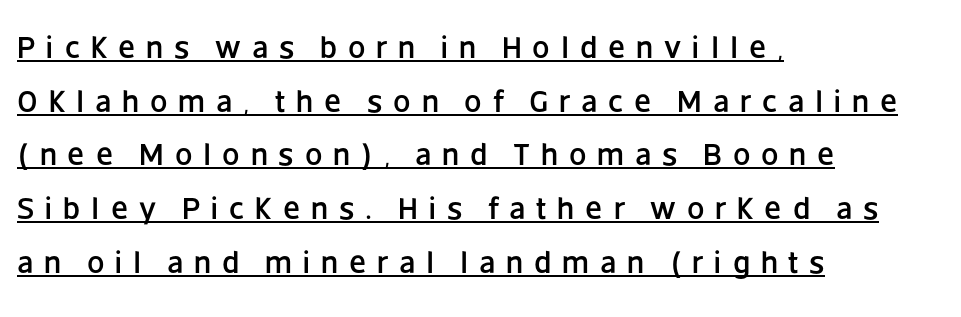
The image shows 31 px sans-serif type, upright; set left-aligned, line spacing 1.73x, unusually wide letter spacing (+0.35 em), underlined; low stroke contrast and a large x-height.
